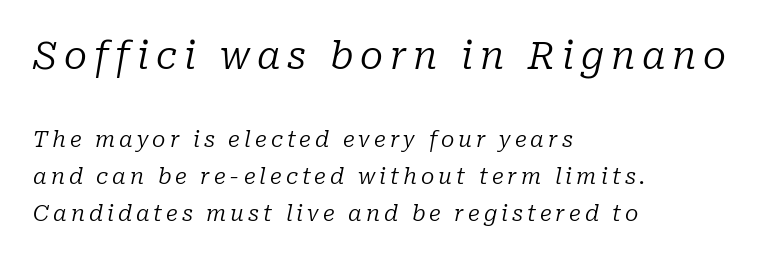
The image shows 38 px regular-weight serif type, italic (leaning right); set left-aligned, normal line spacing (1.66x), not underlined; the first (top) block is 1.73x larger; low stroke contrast and a medium x-height.
